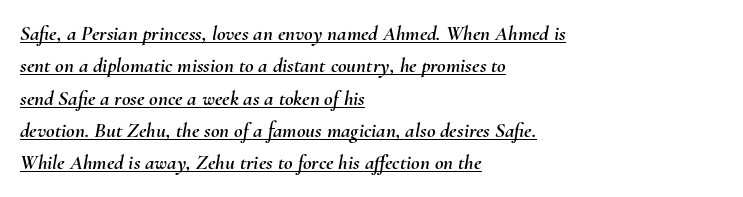
The image shows 21 px text type, italic (leaning right); set left-aligned, normal line spacing (1.54x), normal letter spacing, underlined.
